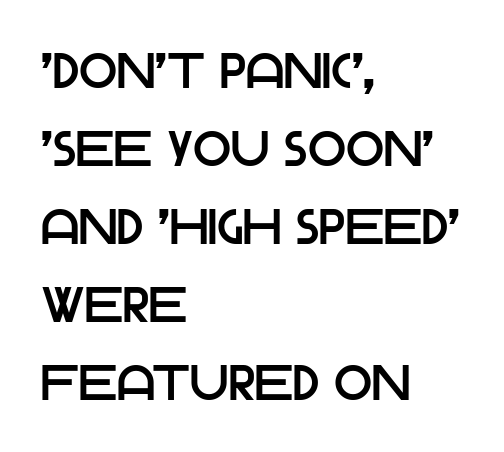
The image shows 50 px sans-serif type, upright; set left-aligned, normal line spacing (1.56x), normal letter spacing, not underlined; low stroke contrast and a large x-height.
